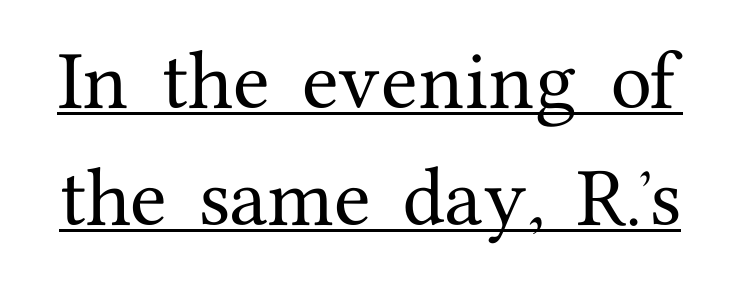
The image shows 67 px serif type, upright; set line spacing 1.75x, normal letter spacing, underlined; medium stroke contrast and a medium x-height.
